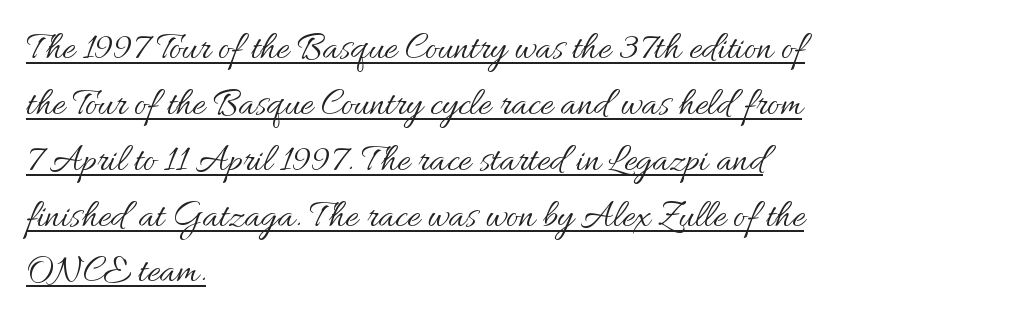
Stroke thickness stays within the range of a standard reading face or lighter. Looks like someone drew a line under every word here. There is no visible air inserted between adjacent glyphs. Typeset ragged right — the left edge is the straight one.
